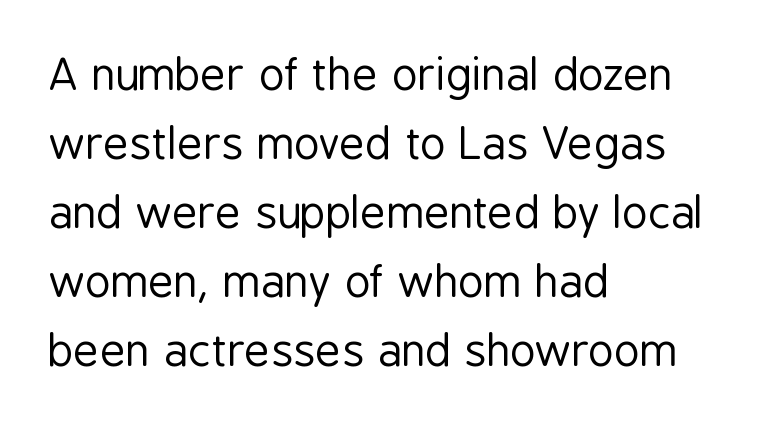
Q: Is the text bold? A: No.
Q: Is the text italic (slanted)? A: No, it is upright.
Q: Is the typeface a serif or a sans-serif typeface? A: Sans-serif.
Q: Is the text underlined? A: No.
Q: How is the paragraph aligned? A: Left-aligned.
Q: Is the spacing between letters normal or unusually wide? A: Normal.
Q: Is the spacing between lines tight, normal or loose? A: Normal.
Q: Width (condensed, normal, or wide)? A: Condensed.
Q: Stroke contrast? A: Low.
Q: x-height? A: Medium.
Q: Monospaced? A: No.
